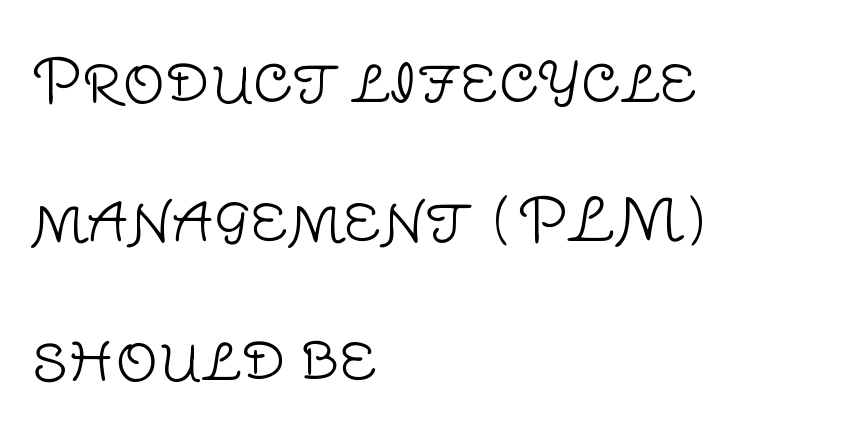
{"serif": "no", "bold": "no", "weight": "light", "width": "normal", "stroke_contrast": "low", "x_height": "large", "monospaced": "no", "underline": "no", "align": "left", "line_spacing": "loose", "line_spacing_ratio": 2.36, "letter_spacing": "normal", "letter_spacing_em": 0.0, "glyph_px": 59}
